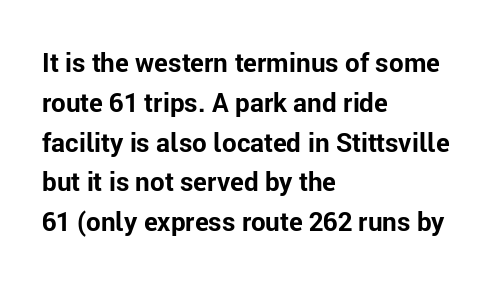
Plenty of ink on the page — the face is bold. Vertical spacing — default. Descenders hang freely into open space. All the whitespace from short lines collects on the right. This rendering leaves character spacing at its baseline value. Do the letters lean? They stand straight.
